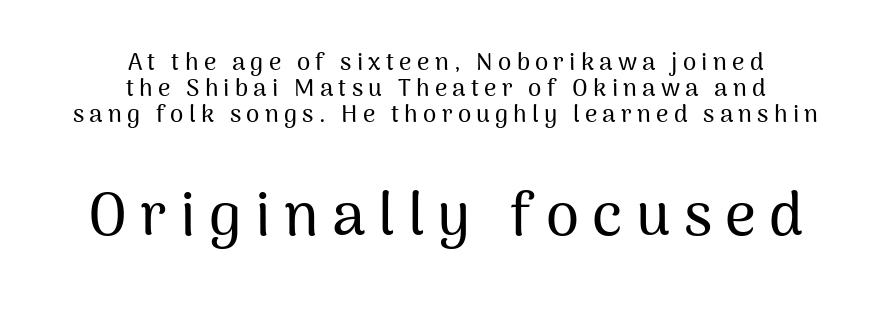
Q: Is the text italic (slanted)? A: No, it is upright.
Q: Is the typeface a serif or a sans-serif typeface? A: Sans-serif.
Q: Is the text underlined? A: No.
Q: How is the paragraph aligned? A: Centered.
Q: Is the spacing between letters normal or unusually wide? A: Unusually wide.
Q: Is the spacing between lines tight, normal or loose? A: Tight.
Q: Which block of text is set in a larger size, the first (top) or the second (bottom)? A: The second (bottom) one.
Q: Width (condensed, normal, or wide)? A: Normal.
Q: Stroke contrast? A: Medium.
Q: x-height? A: Medium.
Q: Monospaced? A: No.
